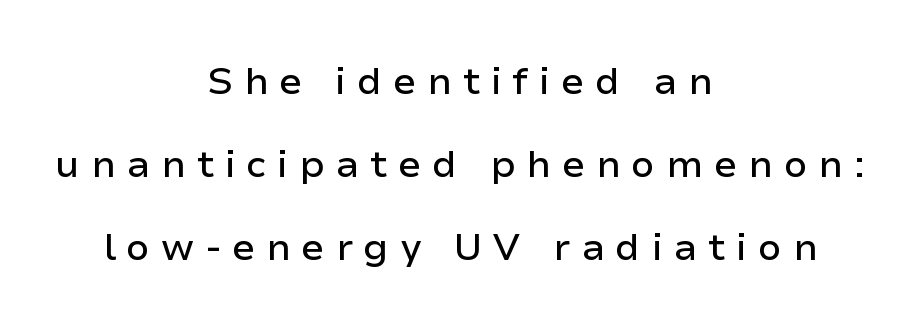
The image shows 38 px sans-serif type, upright; set centered, loose line spacing (2.18x), unusually wide letter spacing (+0.28 em), not underlined; low stroke contrast and a medium x-height.
